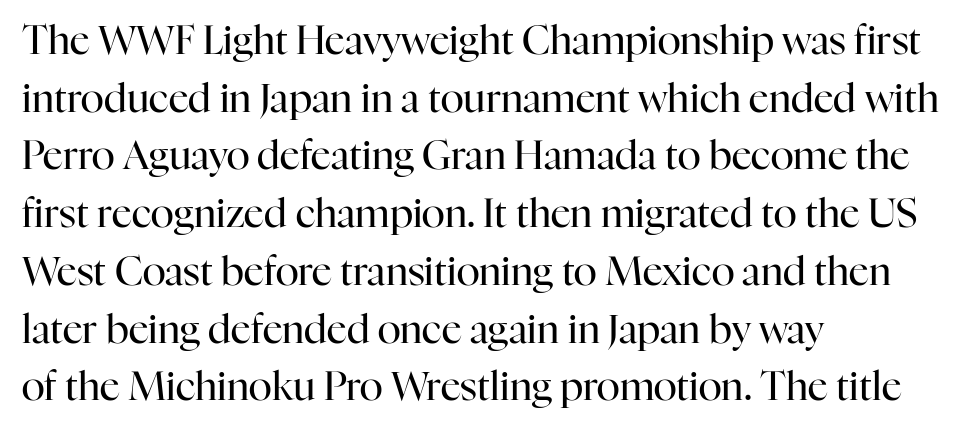
Examine the stroke ends and you'll spot serifs. Where is the straight margin? On the left. The passage shown is typed in a proportional face where columns would drift. Bold? No — there's no thickening of the strokes.
